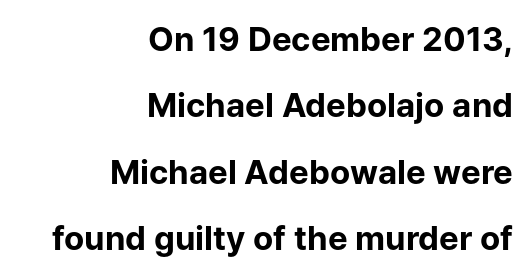
Q: Is the text bold? A: Yes.
Q: Is the text italic (slanted)? A: No, it is upright.
Q: Is the typeface a serif or a sans-serif typeface? A: Sans-serif.
Q: Is the text underlined? A: No.
Q: How is the paragraph aligned? A: Right-aligned.
Q: Is the spacing between letters normal or unusually wide? A: Normal.
Q: Is the spacing between lines tight, normal or loose? A: Loose.
Q: Width (condensed, normal, or wide)? A: Normal.
Q: Stroke contrast? A: Low.
Q: x-height? A: Medium.
Q: Monospaced? A: No.
